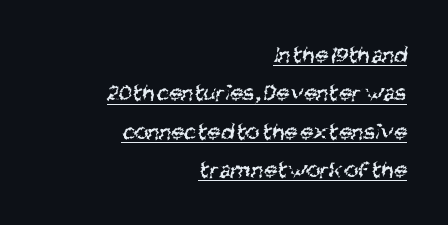
The image shows 24 px text type; set right-aligned, normal line spacing (1.6x), normal letter spacing, underlined.
